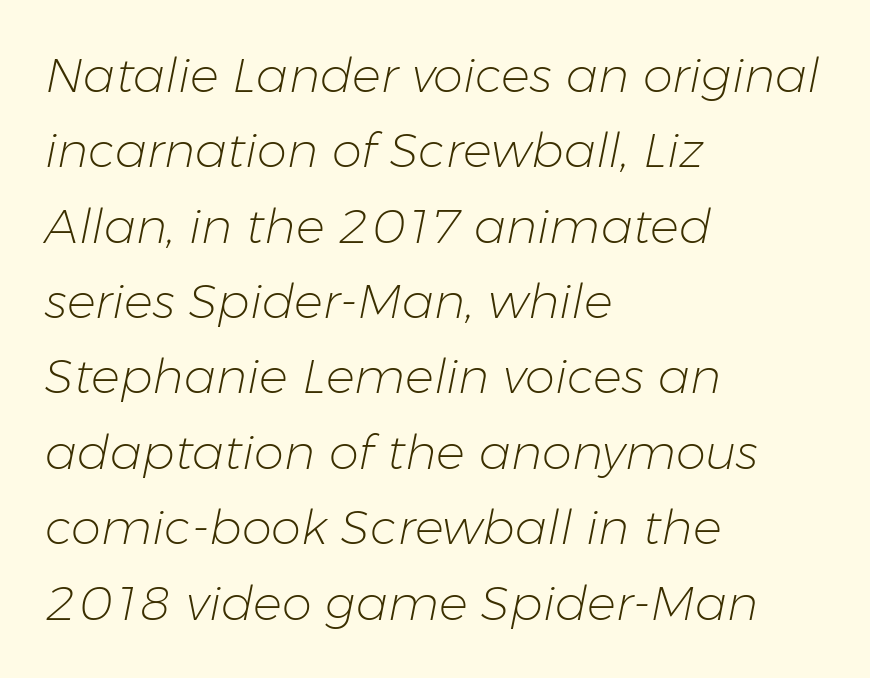
Q: Is the text bold? A: No.
Q: Is the text italic (slanted)? A: Yes, it leans right by about 11 degrees.
Q: Is the text underlined? A: No.
Q: How is the paragraph aligned? A: Left-aligned.
Q: Is the spacing between letters normal or unusually wide? A: Normal.
Q: Is the spacing between lines tight, normal or loose? A: Normal.
Q: Width (condensed, normal, or wide)? A: Normal.
Q: Stroke contrast? A: Low.
Q: x-height? A: Medium.
Q: Monospaced? A: No.
